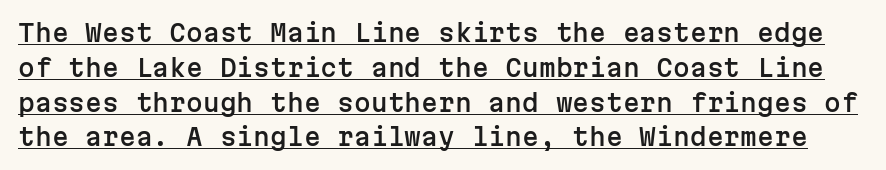
{"italic": "no", "underline": "yes", "line_spacing": "normal", "line_spacing_ratio": 1.45, "letter_spacing": "normal", "letter_spacing_em": 0.0, "glyph_px": 24}
